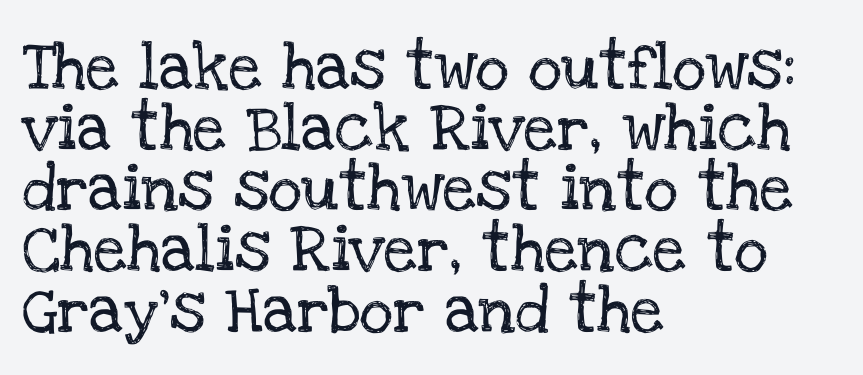
Tracking here is standard; glyphs follow each other at the usual distance. A typesetter would call this proportional, since set widths differ per character. Horizontal alignment here is leftward, the default for most running prose. Is this a sans? No — the strokes have serifs. Beneath every word, the page is bare.
